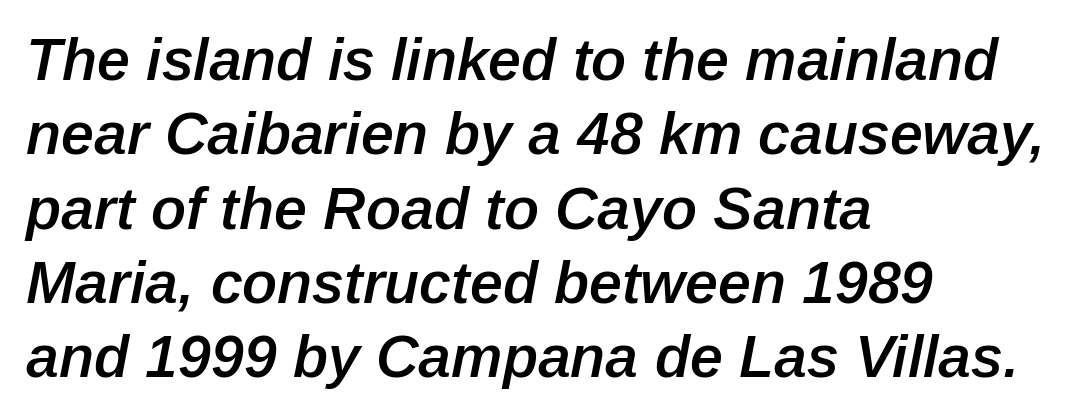
Q: Is the text bold? A: Semi-bold.
Q: Is the text italic (slanted)? A: Yes, it leans right by about 12 degrees.
Q: Is the text underlined? A: No.
Q: How is the paragraph aligned? A: Left-aligned.
Q: Is the spacing between letters normal or unusually wide? A: Normal.
Q: Is the spacing between lines tight, normal or loose? A: Normal.
Q: Width (condensed, normal, or wide)? A: Normal.
Q: Stroke contrast? A: Low.
Q: x-height? A: Medium.
Q: Monospaced? A: No.
